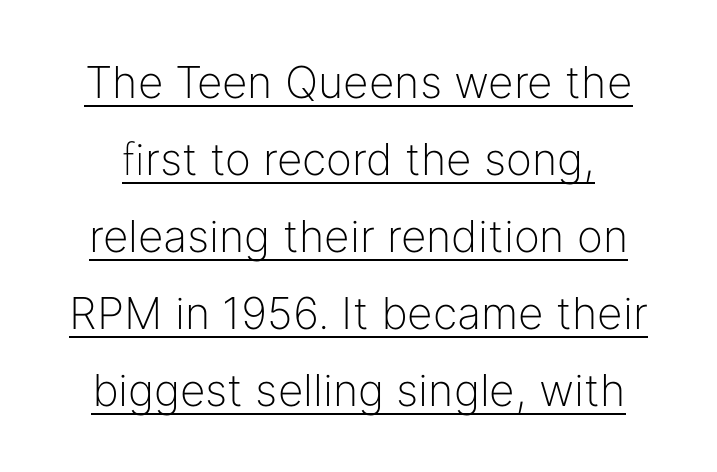
Unlike a traditional serif, this face leaves its strokes unadorned. Compared with a typical body face, this is equally light or lighter still. Note the varied advance widths — an 'i' is clearly narrower than an 'm'. Short note: letters normally spaced. Designer's note — italics off, roman on.
